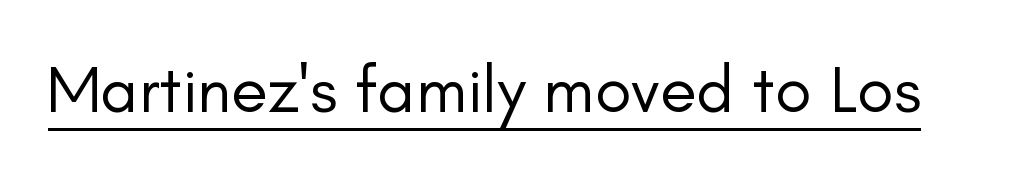
Q: Is the text bold? A: No.
Q: Is the text italic (slanted)? A: No, it is upright.
Q: Is the typeface a serif or a sans-serif typeface? A: Sans-serif.
Q: Is the text underlined? A: Yes.
Q: Is the spacing between letters normal or unusually wide? A: Normal.
Q: Width (condensed, normal, or wide)? A: Normal.
Q: Stroke contrast? A: Low.
Q: x-height? A: Small.
Q: Monospaced? A: No.
